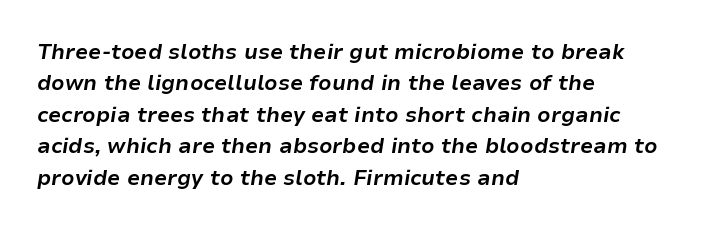
{"italic": "yes", "lean": "right", "slant_degrees": 9, "bold": "yes", "underline": "no", "align": "left", "line_spacing": "normal", "line_spacing_ratio": 1.5, "letter_spacing": "normal", "letter_spacing_em": 0.0, "glyph_px": 21}
